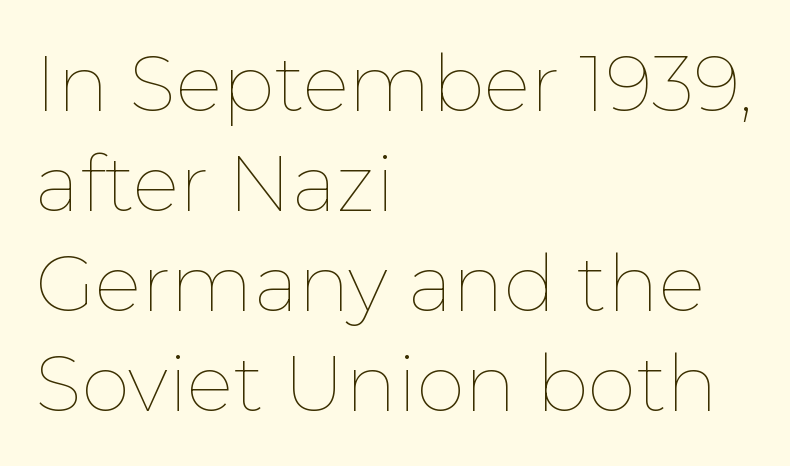
The image shows 78 px thin type, upright; set left-aligned, normal line spacing (1.28x), normal letter spacing, not underlined; low stroke contrast and a medium x-height.
